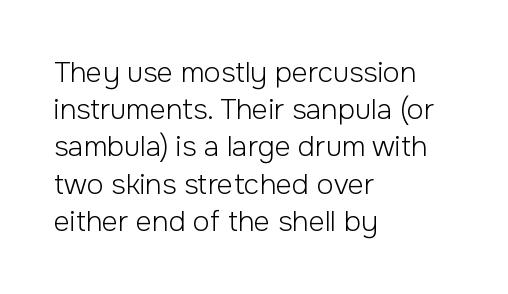
Q: Is the text bold? A: No.
Q: Is the text italic (slanted)? A: No, it is upright.
Q: Is the typeface a serif or a sans-serif typeface? A: Sans-serif.
Q: Is the text underlined? A: No.
Q: How is the paragraph aligned? A: Left-aligned.
Q: Is the spacing between letters normal or unusually wide? A: Normal.
Q: Is the spacing between lines tight, normal or loose? A: Normal.
Q: Width (condensed, normal, or wide)? A: Normal.
Q: Stroke contrast? A: Low.
Q: x-height? A: Medium.
Q: Monospaced? A: No.
